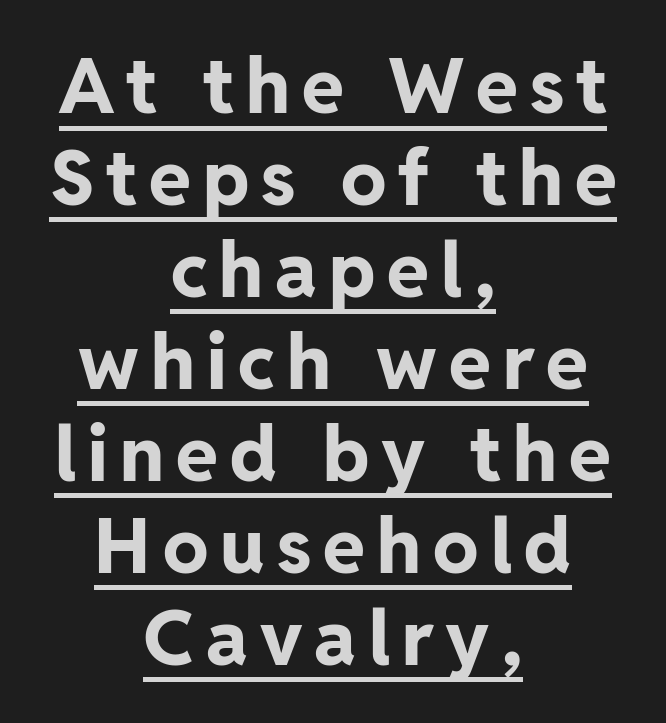
Looks like regular typesetting: each glyph gets only the width it needs. The font family rendered here belongs to the sans-serif group. Typographic density is high because the face is bold. Each line of the rendering has a horizontal stroke beneath the glyphs. Unlike italic type, these characters show no tilt at all.
